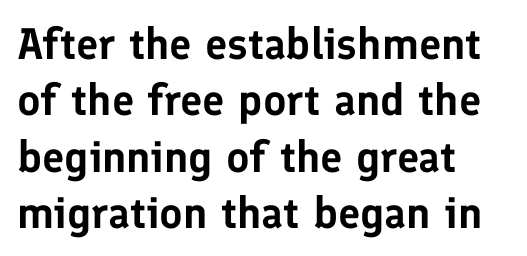
Q: Is the text italic (slanted)? A: No, it is upright.
Q: Is the typeface a serif or a sans-serif typeface? A: Sans-serif.
Q: Is the text underlined? A: No.
Q: How is the paragraph aligned? A: Left-aligned.
Q: Is the spacing between letters normal or unusually wide? A: Normal.
Q: Is the spacing between lines tight, normal or loose? A: Normal.
Q: Width (condensed, normal, or wide)? A: Normal.
Q: Stroke contrast? A: Low.
Q: x-height? A: Medium.
Q: Monospaced? A: No.
